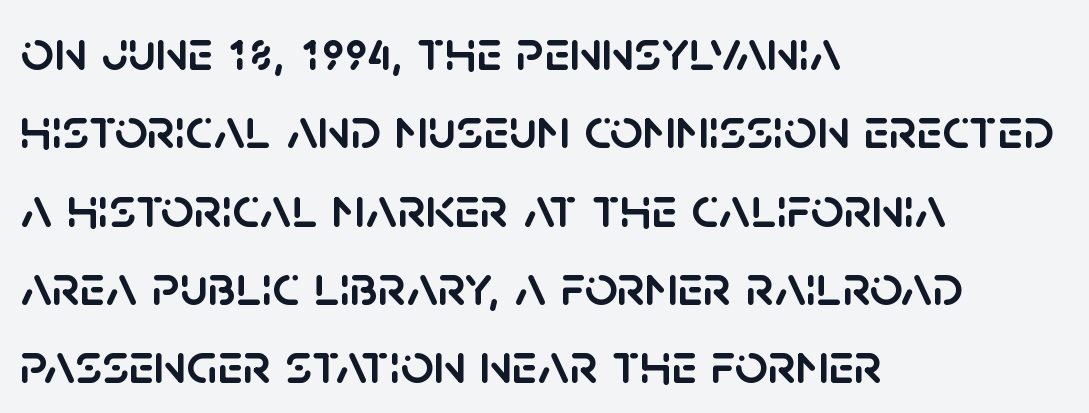
{"serif": "no", "italic": "no", "width": "normal", "stroke_contrast": "low", "x_height": "large", "monospaced": "no", "underline": "no", "align": "left", "line_spacing": "normal", "line_spacing_ratio": 1.35, "letter_spacing": "normal", "letter_spacing_em": 0.0, "glyph_px": 58}
